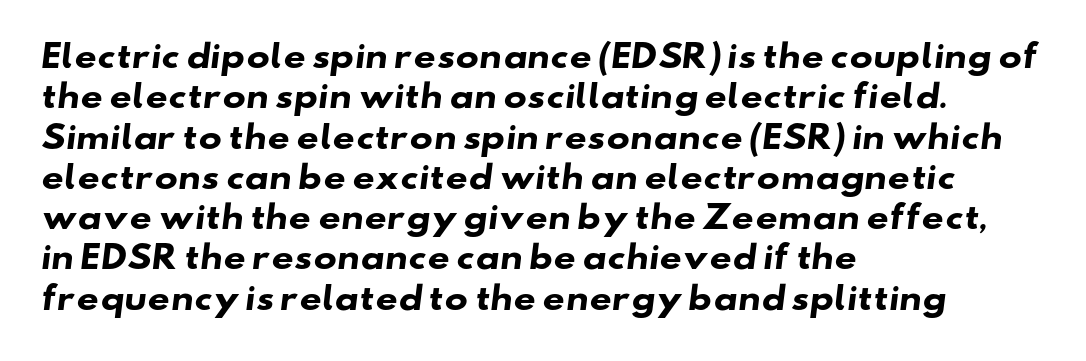
{"serif": "no", "bold": "yes", "weight": "heavy", "width": "wide", "stroke_contrast": "low", "x_height": "small", "monospaced": "no", "underline": "no", "align": "left", "line_spacing": "normal", "line_spacing_ratio": 1.3, "letter_spacing": "normal", "letter_spacing_em": 0.0, "glyph_px": 31}
